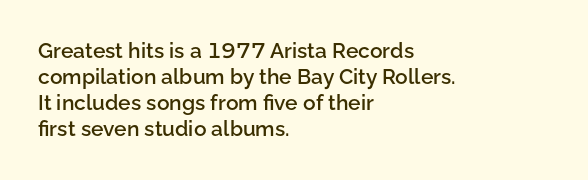
Q: Is the text bold? A: Semi-bold.
Q: Is the text italic (slanted)? A: No, it is upright.
Q: Is the text underlined? A: No.
Q: How is the paragraph aligned? A: Left-aligned.
Q: Is the spacing between letters normal or unusually wide? A: Normal.
